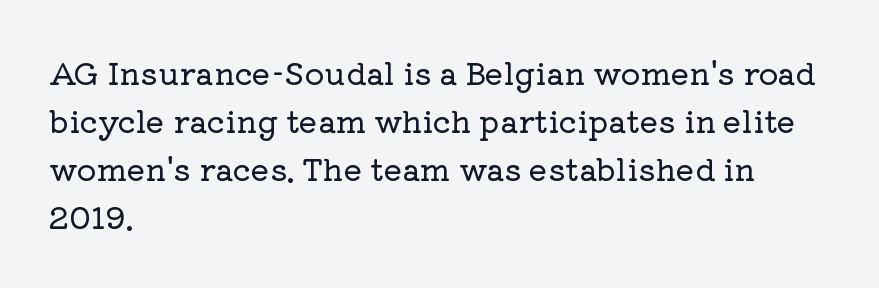
The image shows 31 px serif type, upright; set left-aligned, normal line spacing (1.55x), normal letter spacing, not underlined; low stroke contrast and a medium x-height.
